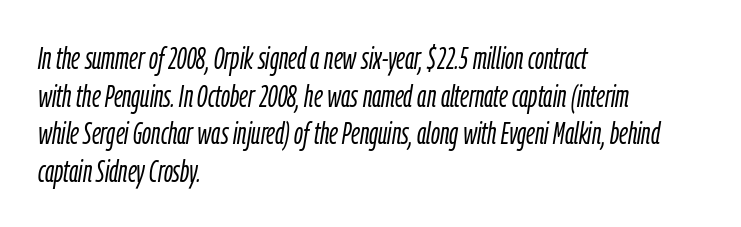
Q: Is the text bold? A: No.
Q: Is the text italic (slanted)? A: Yes, it leans right by about 9 degrees.
Q: Is the text underlined? A: No.
Q: How is the paragraph aligned? A: Left-aligned.
Q: Is the spacing between letters normal or unusually wide? A: Normal.
Q: Width (condensed, normal, or wide)? A: Condensed.
Q: Stroke contrast? A: Low.
Q: x-height? A: Medium.
Q: Monospaced? A: No.
